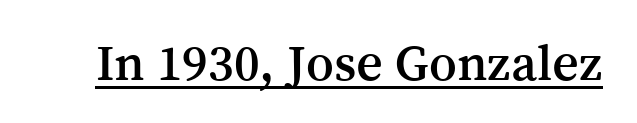
{"serif": "yes", "italic": "no", "width": "normal", "stroke_contrast": "medium", "x_height": "medium", "monospaced": "no", "underline": "yes", "letter_spacing": "normal", "letter_spacing_em": 0.0, "glyph_px": 52}
